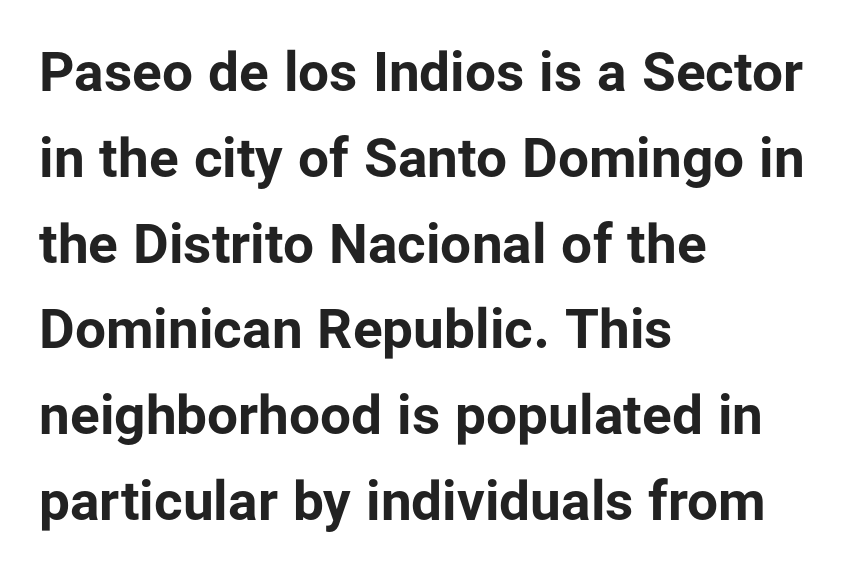
Q: Is the text bold? A: Yes.
Q: Is the text italic (slanted)? A: No, it is upright.
Q: Is the typeface a serif or a sans-serif typeface? A: Sans-serif.
Q: Is the text underlined? A: No.
Q: How is the paragraph aligned? A: Left-aligned.
Q: Is the spacing between letters normal or unusually wide? A: Normal.
Q: Is the spacing between lines tight, normal or loose? A: Normal.
Q: Width (condensed, normal, or wide)? A: Normal.
Q: Stroke contrast? A: Low.
Q: x-height? A: Medium.
Q: Monospaced? A: No.
